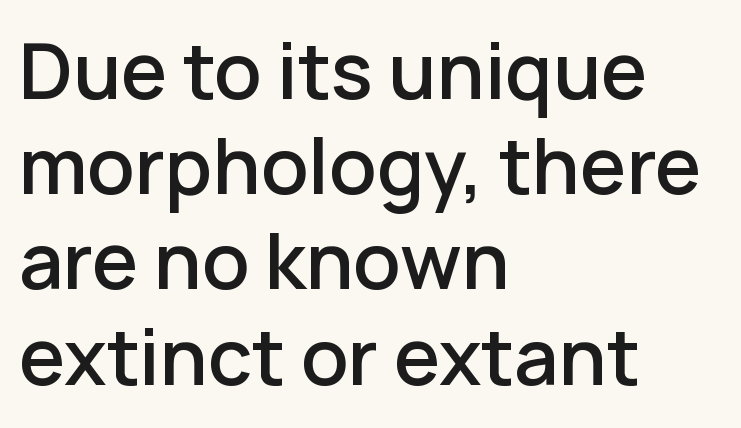
Letterform terminals end flat and unadorned throughout the passage. Anything drawn beneath the words? Only blank space. The face used here is proportionally spaced, like ordinary book or web type. The rag falls on the right side of this text block. Inter-character spacing is left at the font's built-in metrics. Does the leading feel generous? No, just average.
